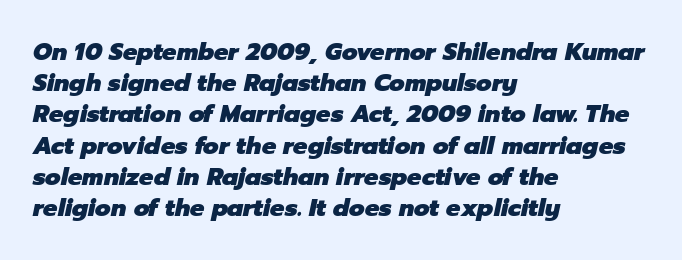
{"italic": "yes", "lean": "right", "slant_degrees": 12, "bold": "yes", "underline": "no", "align": "left", "line_spacing": "normal", "line_spacing_ratio": 1.3, "letter_spacing": "normal", "letter_spacing_em": 0.0, "glyph_px": 24}
